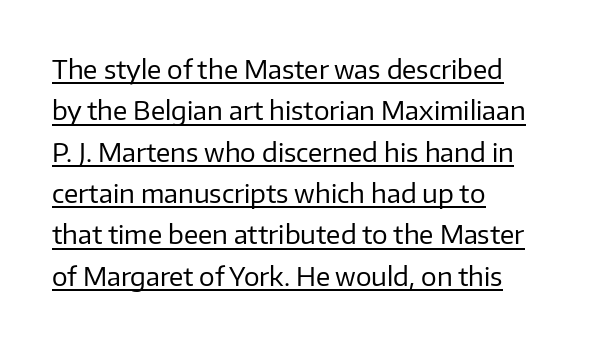
Observe the ordinary spacing: letters are neighbours, not strangers. Caption: multi-line text, flush left, ragged right. The leading is moderate, giving the passage an even texture. Upright lettering throughout. Underline: present.
